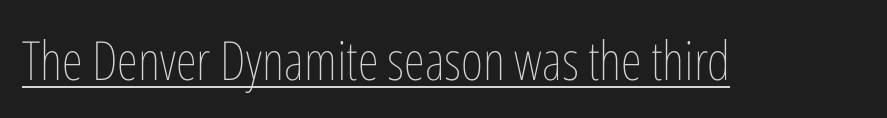
{"italic": "no", "bold": "no", "weight": "thin", "width": "condensed", "stroke_contrast": "low", "x_height": "medium", "monospaced": "no", "underline": "yes", "letter_spacing": "normal", "letter_spacing_em": 0.0, "glyph_px": 54}
